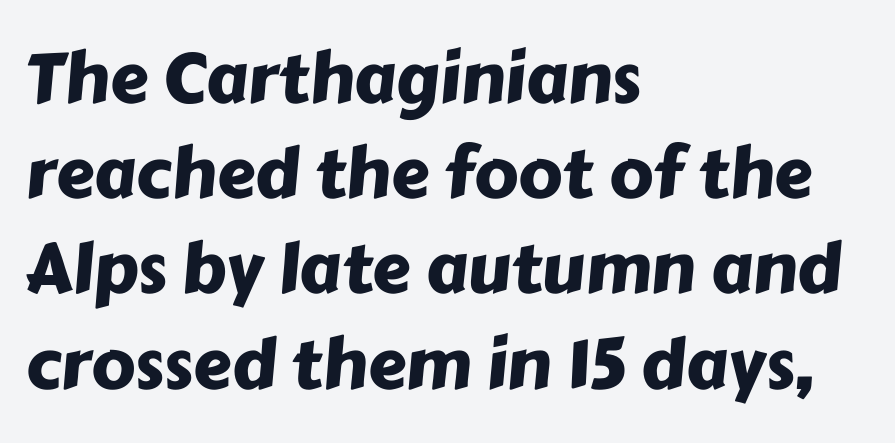
{"serif": "no", "width": "normal", "stroke_contrast": "low", "x_height": "medium", "monospaced": "no", "underline": "no", "align": "left", "line_spacing": "normal", "line_spacing_ratio": 1.38, "letter_spacing": "normal", "letter_spacing_em": 0.0, "glyph_px": 69}
